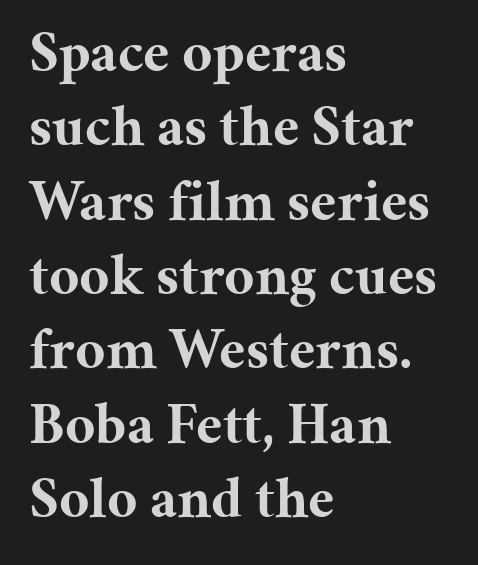
{"serif": "yes", "italic": "no", "bold": "yes", "weight": "bold", "width": "normal", "stroke_contrast": "medium", "x_height": "medium", "monospaced": "no", "underline": "no", "align": "left", "line_spacing": "normal", "line_spacing_ratio": 1.26, "letter_spacing": "normal", "letter_spacing_em": 0.0, "glyph_px": 59}
